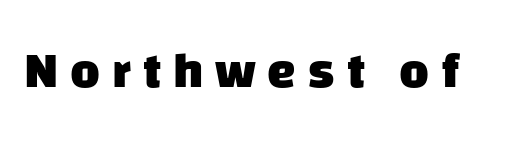
{"serif": "no", "bold": "yes", "weight": "heavy", "width": "normal", "stroke_contrast": "low", "x_height": "large", "monospaced": "no", "underline": "no", "letter_spacing": "wide", "letter_spacing_em": 0.23, "glyph_px": 51}
